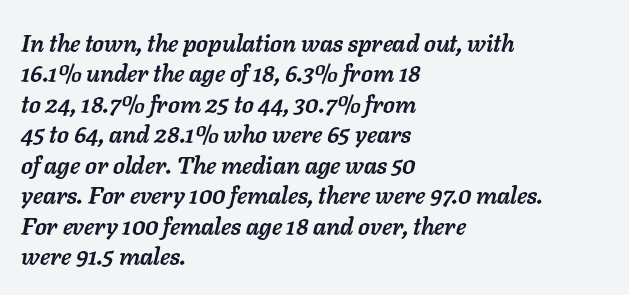
The lettering tilts uniformly, giving the passage an italic look. The tracking reads as untouched default to a designer's eye. Heavy, bold letterforms. The text block is weighted toward the left margin, trailing off unevenly rightward.
